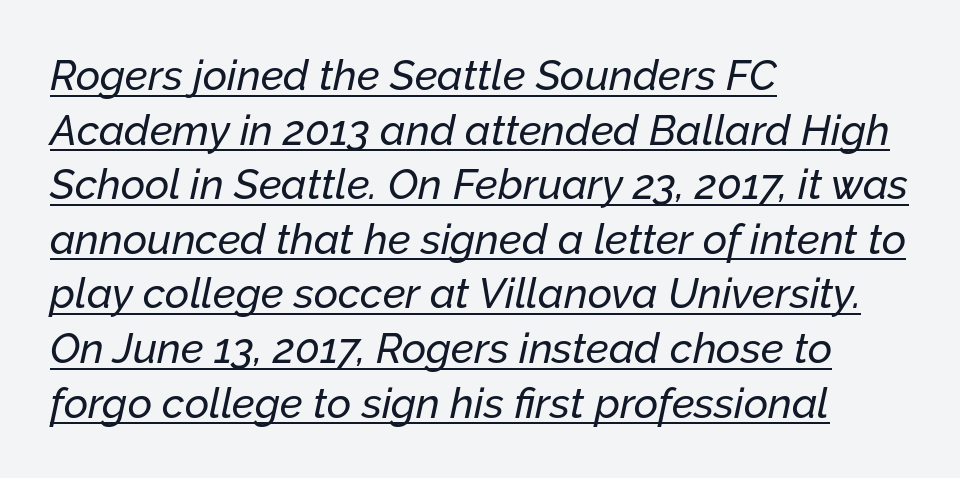
{"italic": "yes", "lean": "right", "slant_degrees": 12, "width": "normal", "stroke_contrast": "low", "x_height": "medium", "monospaced": "no", "underline": "yes", "align": "left", "line_spacing": "normal", "line_spacing_ratio": 1.3, "letter_spacing": "normal", "letter_spacing_em": 0.0, "glyph_px": 42}
